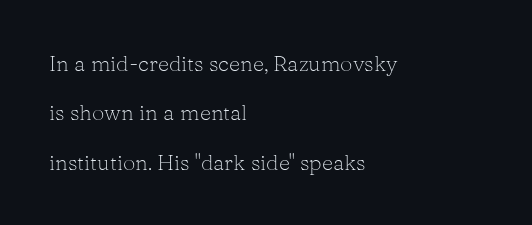
{"italic": "no", "bold": "no", "underline": "no", "align": "left", "line_spacing": "loose", "line_spacing_ratio": 2.25, "letter_spacing": "normal", "letter_spacing_em": 0.0, "glyph_px": 22}
